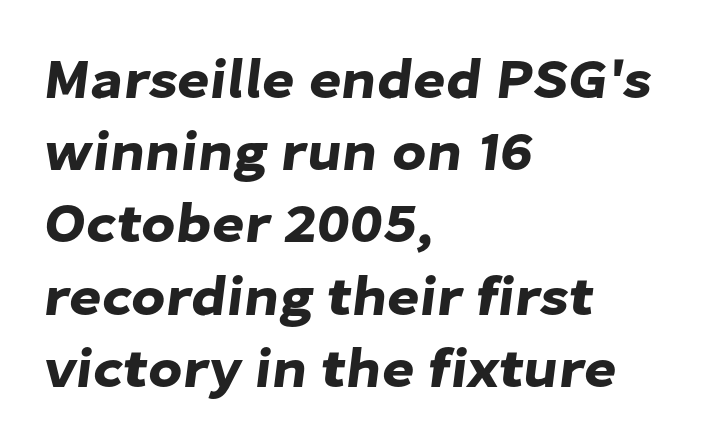
{"serif": "no", "width": "normal", "stroke_contrast": "low", "x_height": "medium", "monospaced": "no", "underline": "no", "align": "left", "line_spacing": "normal", "line_spacing_ratio": 1.29, "letter_spacing": "normal", "letter_spacing_em": 0.0, "glyph_px": 56}
